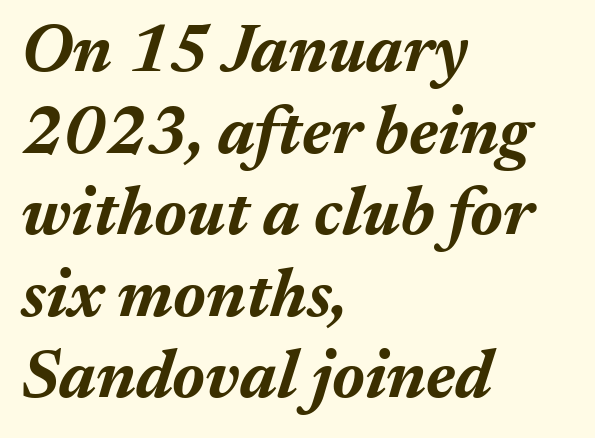
{"italic": "yes", "lean": "right", "slant_degrees": 17, "bold": "yes", "weight": "bold", "width": "normal", "stroke_contrast": "medium", "x_height": "medium", "monospaced": "no", "underline": "no", "align": "left", "line_spacing_ratio": 1.2, "letter_spacing": "normal", "letter_spacing_em": 0.0, "glyph_px": 68}
